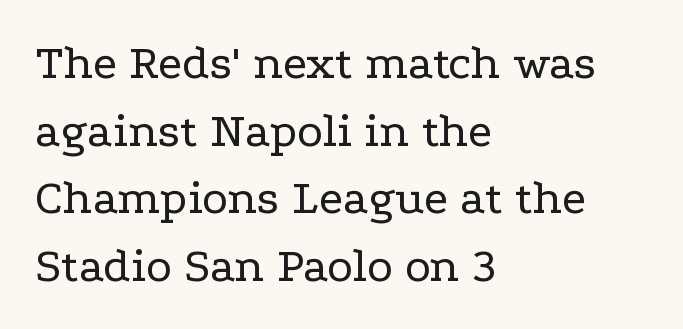
The image shows 49 px regular-weight, wide serif type, upright; set left-aligned, normal line spacing (1.38x), normal letter spacing, not underlined; low stroke contrast and a medium x-height.
